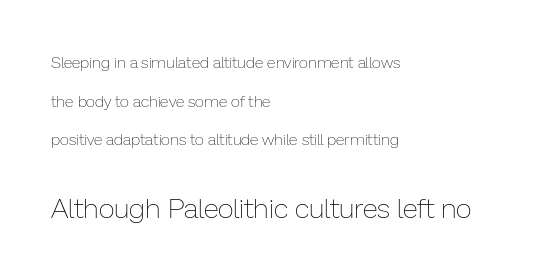
{"italic": "no", "bold": "no", "weight": "thin", "width": "normal", "stroke_contrast": "low", "x_height": "medium", "monospaced": "no", "underline": "no", "align": "left", "line_spacing": "loose", "line_spacing_ratio": 2.41, "letter_spacing": "normal", "letter_spacing_em": 0.0, "larger_block": "second", "size_ratio": 1.75, "glyph_px": 28}
